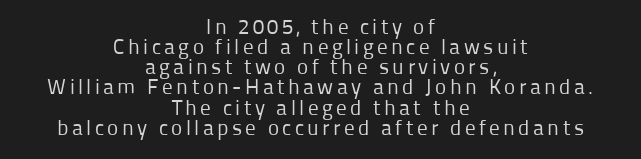
{"italic": "no", "bold": "no", "underline": "no", "align": "center", "line_spacing": "tight", "line_spacing_ratio": 0.96, "glyph_px": 21}
